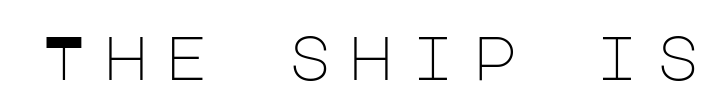
The image shows 62 px light sans-serif type, upright; set unusually wide letter spacing (+0.25 em), not underlined; low stroke contrast and a large x-height.
